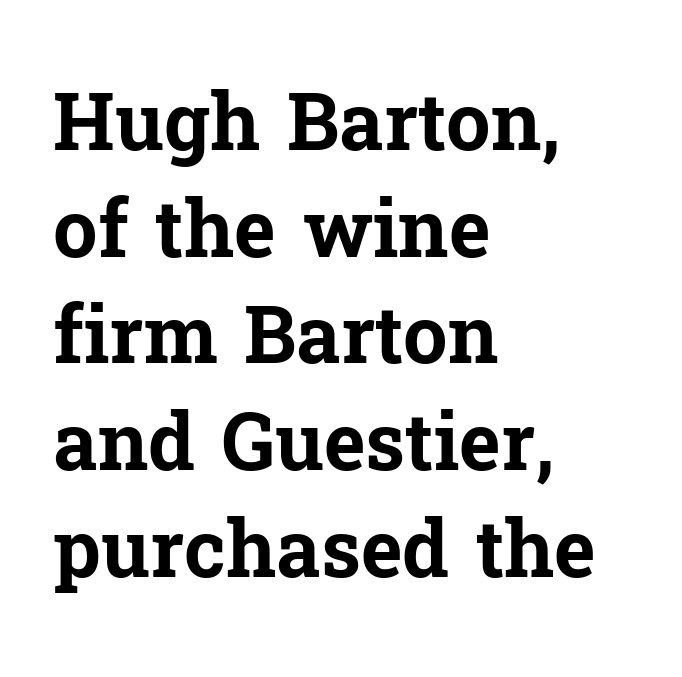
The image shows 79 px bold serif type, upright; set left-aligned, normal line spacing (1.35x), normal letter spacing, not underlined; low stroke contrast and a medium x-height.
